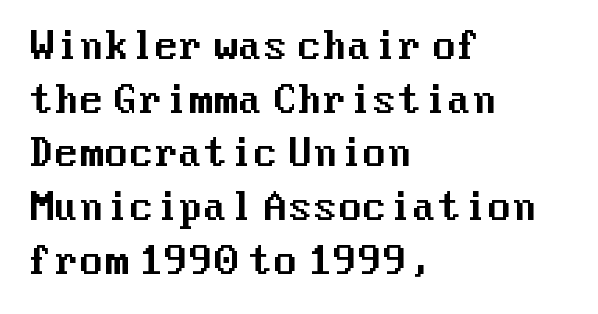
{"serif": "no", "italic": "no", "width": "normal", "stroke_contrast": "medium", "x_height": "medium", "underline": "no", "align": "left", "line_spacing": "normal", "line_spacing_ratio": 1.49, "letter_spacing": "normal", "letter_spacing_em": 0.0, "glyph_px": 36}
